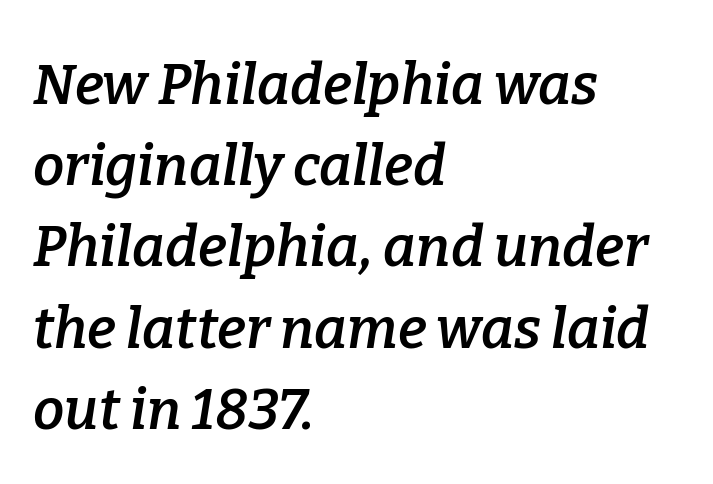
Q: Is the text bold? A: Semi-bold.
Q: Is the text italic (slanted)? A: Yes, it leans right by about 9 degrees.
Q: Is the typeface a serif or a sans-serif typeface? A: Serif.
Q: Is the text underlined? A: No.
Q: How is the paragraph aligned? A: Left-aligned.
Q: Is the spacing between letters normal or unusually wide? A: Normal.
Q: Is the spacing between lines tight, normal or loose? A: Normal.
Q: Width (condensed, normal, or wide)? A: Normal.
Q: Stroke contrast? A: Low.
Q: x-height? A: Medium.
Q: Monospaced? A: No.
